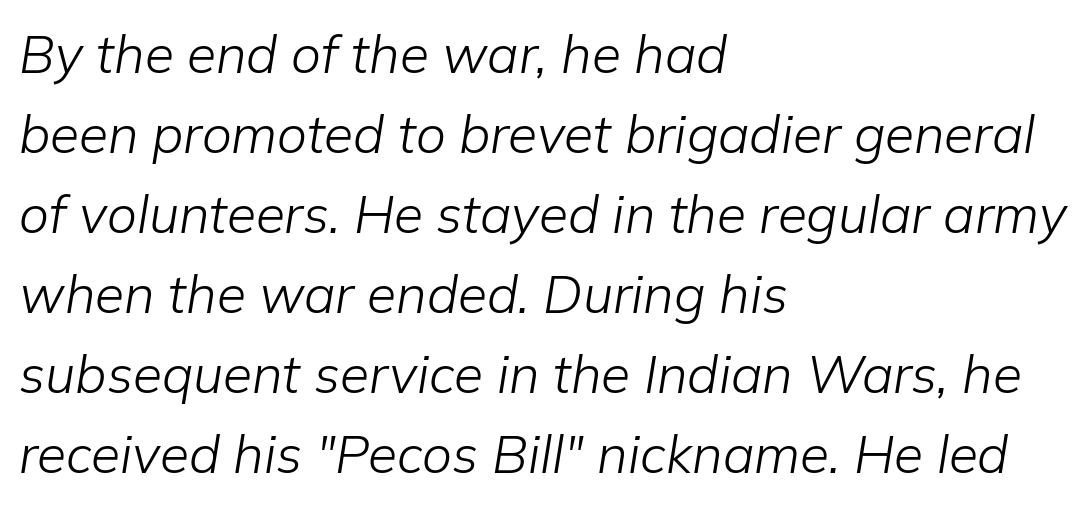
{"italic": "yes", "lean": "right", "slant_degrees": 9, "bold": "no", "weight": "light", "width": "normal", "stroke_contrast": "low", "x_height": "medium", "monospaced": "no", "underline": "no", "align": "left", "line_spacing": "normal", "line_spacing_ratio": 1.51, "letter_spacing": "normal", "letter_spacing_em": 0.0, "glyph_px": 53}
